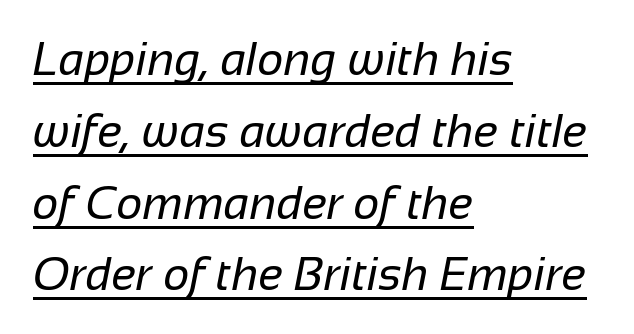
Q: Is the text bold? A: No.
Q: Is the typeface a serif or a sans-serif typeface? A: Sans-serif.
Q: Is the text underlined? A: Yes.
Q: How is the paragraph aligned? A: Left-aligned.
Q: Is the spacing between letters normal or unusually wide? A: Normal.
Q: Is the spacing between lines tight, normal or loose? A: Normal.
Q: Width (condensed, normal, or wide)? A: Normal.
Q: Stroke contrast? A: Low.
Q: x-height? A: Medium.
Q: Monospaced? A: No.
